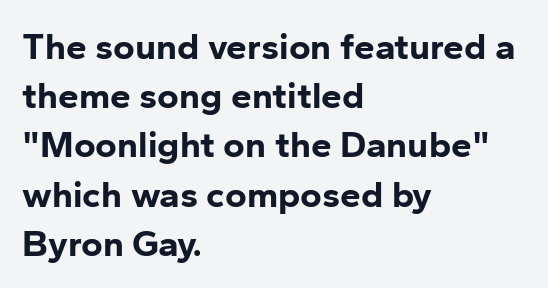
{"serif": "no", "italic": "no", "bold": "yes", "weight": "bold", "width": "normal", "stroke_contrast": "low", "x_height": "medium", "monospaced": "no", "underline": "no", "align": "left", "line_spacing": "normal", "line_spacing_ratio": 1.33, "letter_spacing": "normal", "letter_spacing_em": 0.0, "glyph_px": 37}
